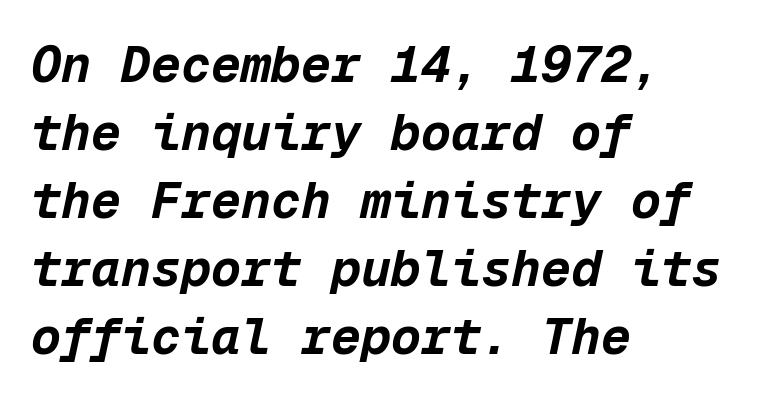
The image shows 50 px bold type, italic (leaning right), monospaced; set left-aligned, normal line spacing (1.36x), normal letter spacing, not underlined; low stroke contrast and a medium x-height.
